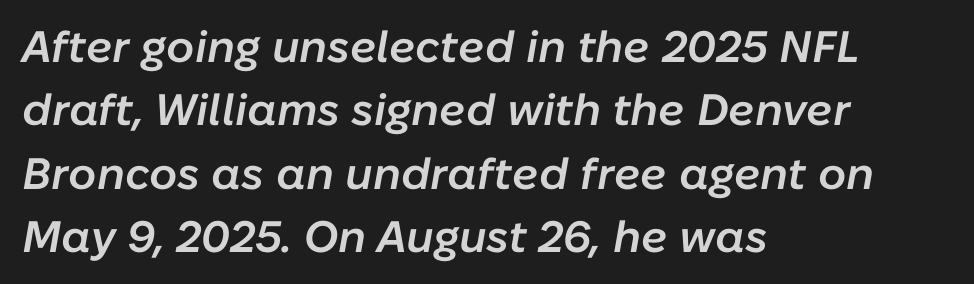
Q: Is the text bold? A: Semi-bold.
Q: Is the text italic (slanted)? A: Yes, it leans right by about 10 degrees.
Q: Is the text underlined? A: No.
Q: How is the paragraph aligned? A: Left-aligned.
Q: Is the spacing between letters normal or unusually wide? A: Normal.
Q: Is the spacing between lines tight, normal or loose? A: Normal.
Q: Width (condensed, normal, or wide)? A: Normal.
Q: Stroke contrast? A: Low.
Q: x-height? A: Medium.
Q: Monospaced? A: No.
